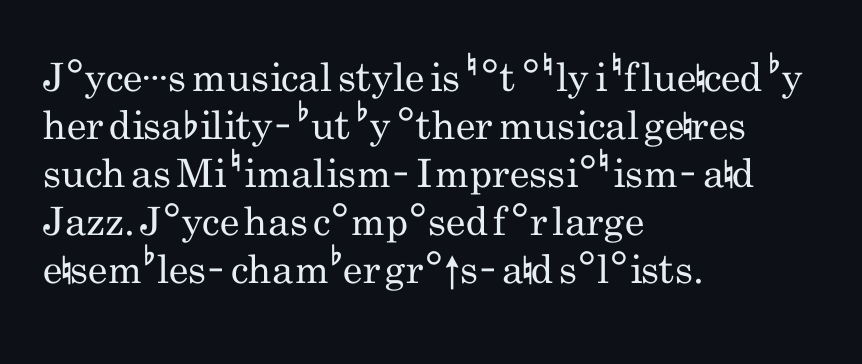
The line texture is even and compact thanks to regular tracking. All the whitespace from short lines collects on the right. Underlining? Definitely not there. Looks like regular typesetting: each glyph gets only the width it needs.
